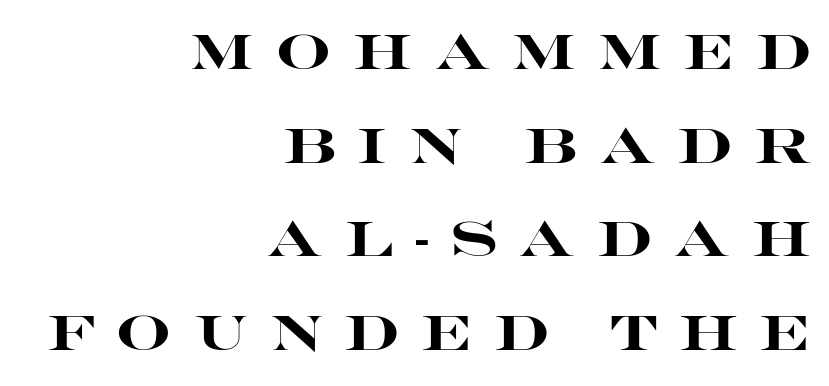
{"italic": "no", "bold": "yes", "weight": "heavy", "width": "wide", "stroke_contrast": "high", "x_height": "large", "monospaced": "no", "underline": "no", "align": "right", "line_spacing": "loose", "line_spacing_ratio": 1.91, "letter_spacing": "wide", "letter_spacing_em": 0.44, "glyph_px": 49}
